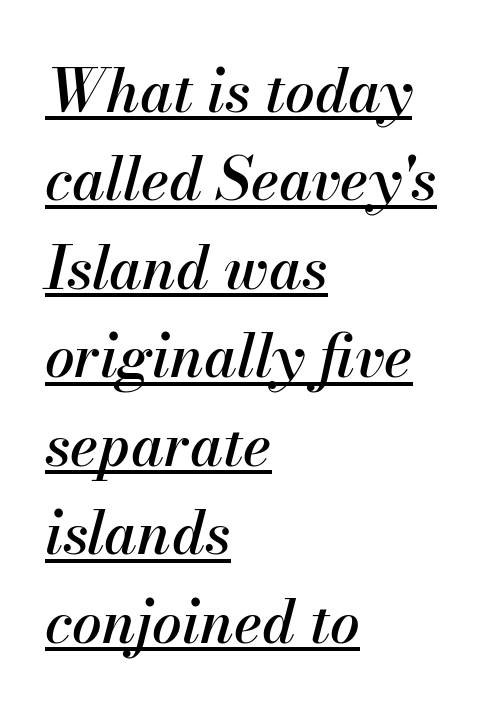
Q: Is the text italic (slanted)? A: Yes, it leans right by about 13 degrees.
Q: Is the text underlined? A: Yes.
Q: How is the paragraph aligned? A: Left-aligned.
Q: Is the spacing between letters normal or unusually wide? A: Normal.
Q: Is the spacing between lines tight, normal or loose? A: Normal.
Q: Width (condensed, normal, or wide)? A: Normal.
Q: Stroke contrast? A: Medium.
Q: x-height? A: Small.
Q: Monospaced? A: No.
